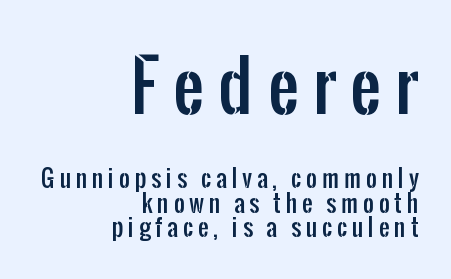
One glance says dense: line gaps are narrower than usual. Posture: vertical. Which of the two is more prominent by size? The first, at the top. Visually the block forms a straight wall on the right and a jagged coastline on the left. Observe the absence of serifs on each vertical stroke in this sample. Plain, unruled lines of type.
